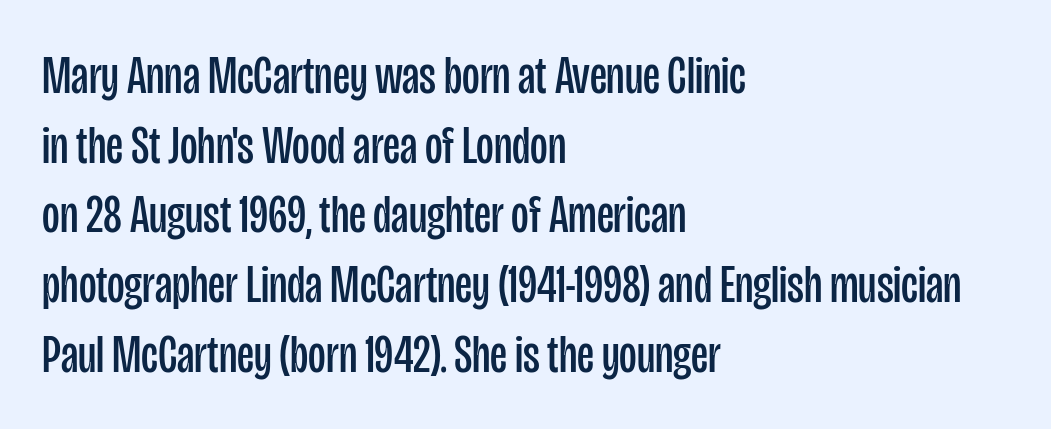
Q: Is the text bold? A: No.
Q: Is the text italic (slanted)? A: No, it is upright.
Q: Is the typeface a serif or a sans-serif typeface? A: Sans-serif.
Q: Is the text underlined? A: No.
Q: How is the paragraph aligned? A: Left-aligned.
Q: Is the spacing between letters normal or unusually wide? A: Normal.
Q: Is the spacing between lines tight, normal or loose? A: Normal.
Q: Width (condensed, normal, or wide)? A: Condensed.
Q: Stroke contrast? A: Low.
Q: x-height? A: Large.
Q: Monospaced? A: No.
